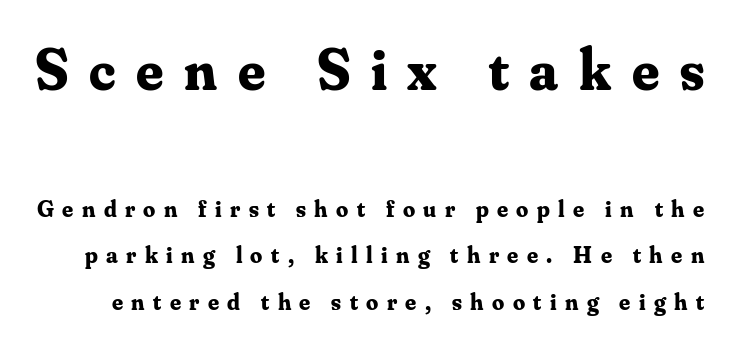
{"serif": "yes", "italic": "no", "bold": "yes", "weight": "bold", "width": "normal", "stroke_contrast": "medium", "x_height": "small", "monospaced": "no", "underline": "no", "line_spacing": "loose", "line_spacing_ratio": 1.93, "letter_spacing": "wide", "letter_spacing_em": 0.35, "larger_block": "first", "size_ratio": 2.46, "glyph_px": 59}
